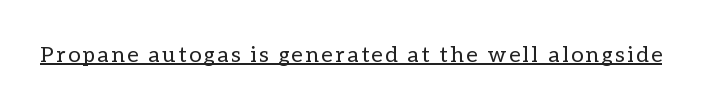
The image shows 22 px text type, upright; set underlined.
